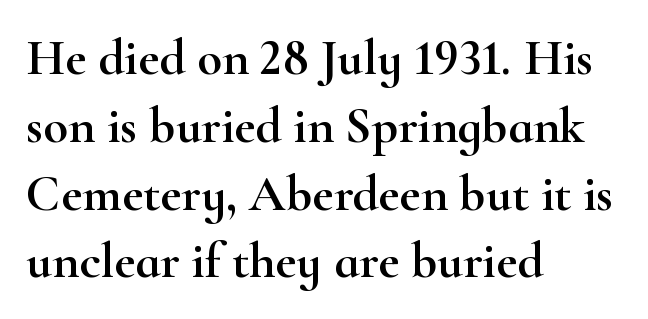
{"serif": "yes", "italic": "no", "width": "wide", "stroke_contrast": "high", "x_height": "small", "monospaced": "no", "underline": "no", "align": "left", "line_spacing": "normal", "line_spacing_ratio": 1.33, "letter_spacing": "normal", "letter_spacing_em": 0.0, "glyph_px": 51}
